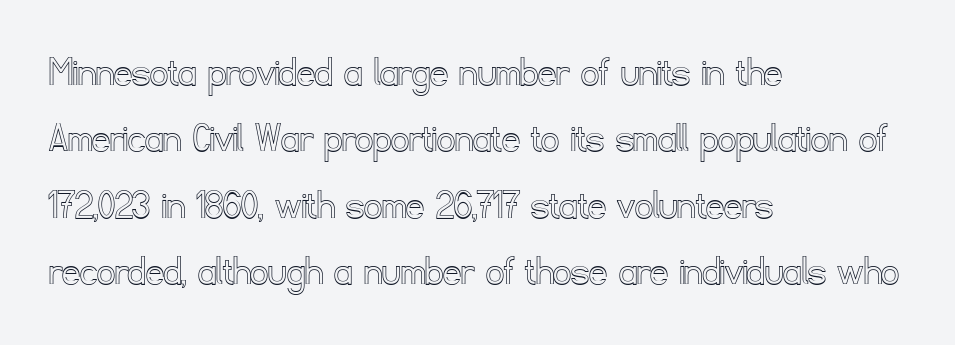
Q: Is the text italic (slanted)? A: No, it is upright.
Q: Is the text underlined? A: No.
Q: How is the paragraph aligned? A: Left-aligned.
Q: Is the spacing between letters normal or unusually wide? A: Normal.
Q: Is the spacing between lines tight, normal or loose? A: Normal.
Q: Width (condensed, normal, or wide)? A: Normal.
Q: x-height? A: Small.
Q: Monospaced? A: No.
